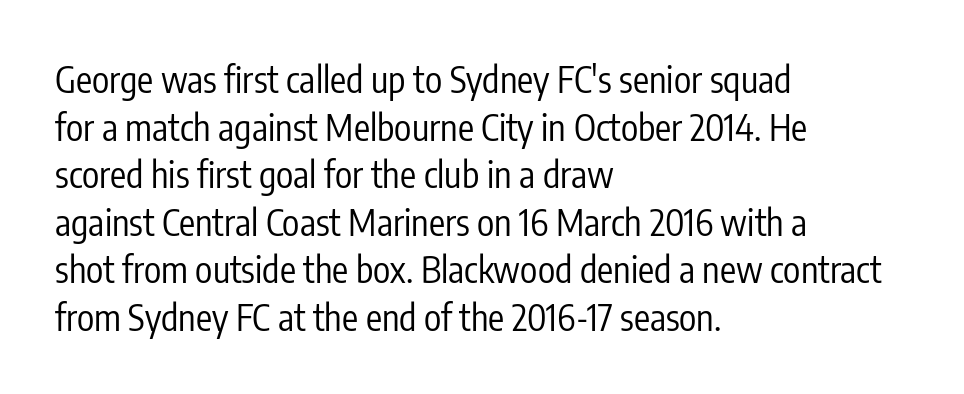
A quiet, ordinary-to-light weight characterises the typeface. Does the leading feel generous? No, just average. Note: no serifs on the glyphs. The strip under each line holds only bare page. Note the varied advance widths — an 'i' is clearly narrower than an 'm'. Layout note: lines flush left.
